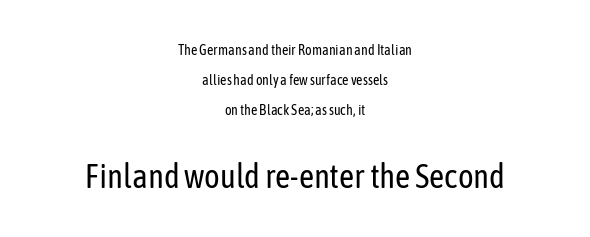
Q: Is the text bold? A: No.
Q: Is the text italic (slanted)? A: No, it is upright.
Q: Is the typeface a serif or a sans-serif typeface? A: Sans-serif.
Q: Is the text underlined? A: No.
Q: How is the paragraph aligned? A: Centered.
Q: Is the spacing between letters normal or unusually wide? A: Normal.
Q: Is the spacing between lines tight, normal or loose? A: Loose.
Q: Which block of text is set in a larger size, the first (top) or the second (bottom)? A: The second (bottom) one.
Q: Width (condensed, normal, or wide)? A: Condensed.
Q: Stroke contrast? A: Low.
Q: x-height? A: Medium.
Q: Monospaced? A: No.
